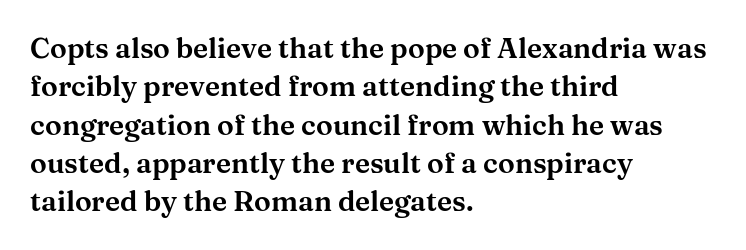
Nobody drew a line under any word here. Each letter's strokes conclude with small projecting serifs. Is there any slant? The stems are plumb. Horizontal alignment here is leftward, the default for most running prose. Interline gaps are of average width in this sample.
